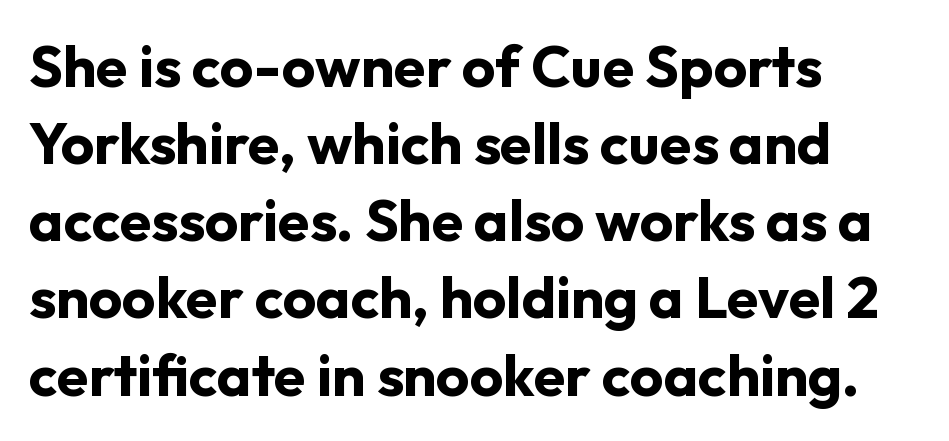
The image shows 58 px bold sans-serif type, upright; set left-aligned, normal line spacing (1.33x), normal letter spacing, not underlined; low stroke contrast and a medium x-height.
